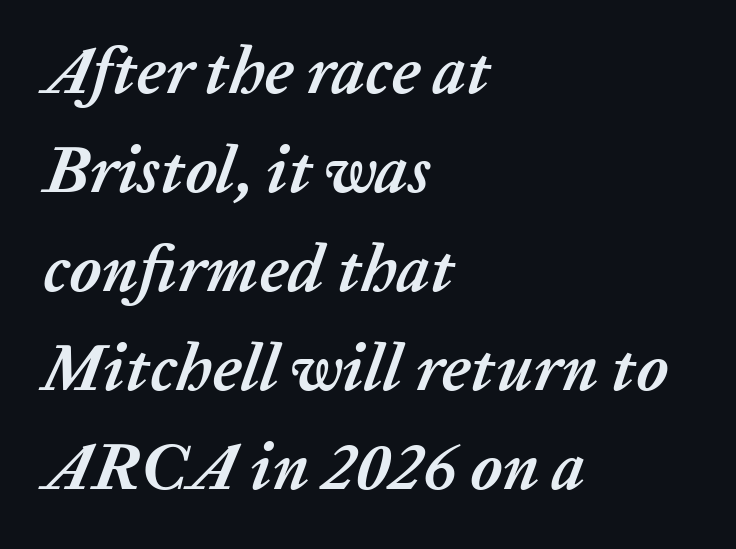
Q: Is the text bold? A: Yes.
Q: Is the text italic (slanted)? A: Yes, it leans right by about 20 degrees.
Q: Is the text underlined? A: No.
Q: How is the paragraph aligned? A: Left-aligned.
Q: Is the spacing between letters normal or unusually wide? A: Normal.
Q: Is the spacing between lines tight, normal or loose? A: Normal.
Q: Width (condensed, normal, or wide)? A: Normal.
Q: Stroke contrast? A: Low.
Q: x-height? A: Medium.
Q: Monospaced? A: No.
